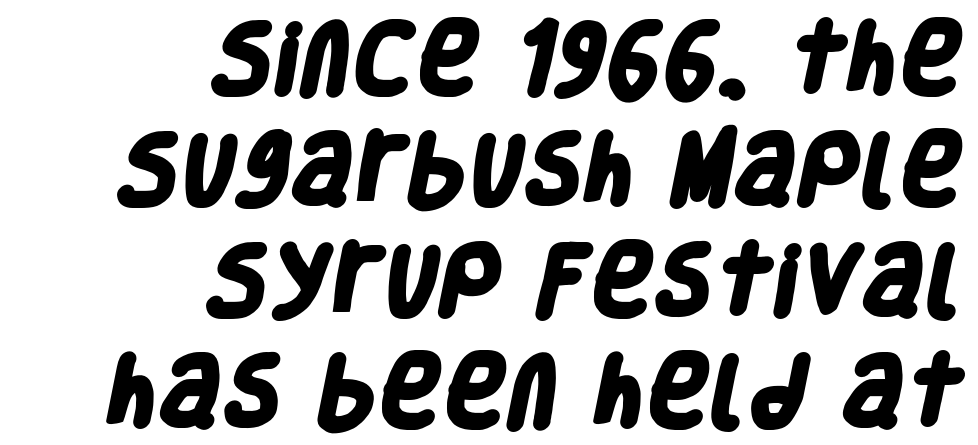
Q: Is the text bold? A: Yes.
Q: Is the typeface a serif or a sans-serif typeface? A: Sans-serif.
Q: Is the text underlined? A: No.
Q: How is the paragraph aligned? A: Right-aligned.
Q: Is the spacing between letters normal or unusually wide? A: Normal.
Q: Is the spacing between lines tight, normal or loose? A: Normal.
Q: Width (condensed, normal, or wide)? A: Condensed.
Q: Stroke contrast? A: Low.
Q: x-height? A: Large.
Q: Monospaced? A: No.
